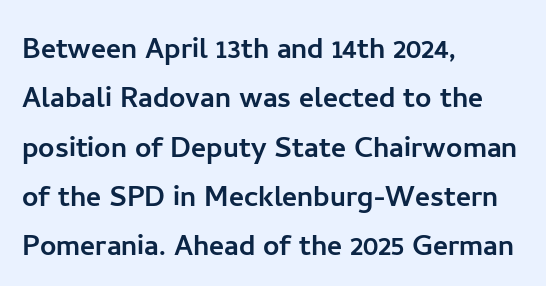
Q: Is the text italic (slanted)? A: No, it is upright.
Q: Is the typeface a serif or a sans-serif typeface? A: Sans-serif.
Q: Is the text underlined? A: No.
Q: How is the paragraph aligned? A: Left-aligned.
Q: Is the spacing between letters normal or unusually wide? A: Normal.
Q: Is the spacing between lines tight, normal or loose? A: Normal.
Q: Width (condensed, normal, or wide)? A: Normal.
Q: Stroke contrast? A: Low.
Q: x-height? A: Medium.
Q: Monospaced? A: No.
